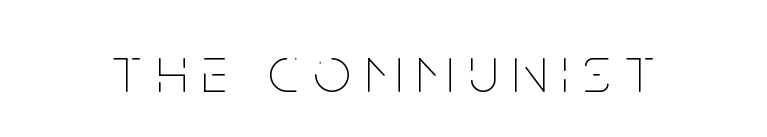
The image shows 66 px thin, condensed type, upright; set unusually wide letter spacing (+0.23 em), not underlined; low stroke contrast and a large x-height.
